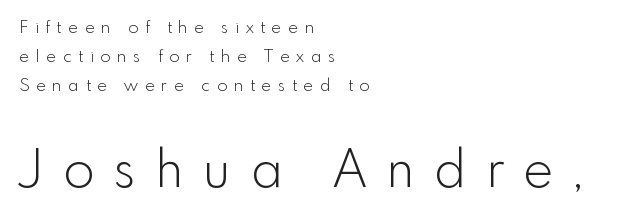
Q: Is the text bold? A: No.
Q: Is the text italic (slanted)? A: No, it is upright.
Q: Is the typeface a serif or a sans-serif typeface? A: Sans-serif.
Q: Is the text underlined? A: No.
Q: How is the paragraph aligned? A: Left-aligned.
Q: Is the spacing between letters normal or unusually wide? A: Unusually wide.
Q: Which block of text is set in a larger size, the first (top) or the second (bottom)? A: The second (bottom) one.
Q: Width (condensed, normal, or wide)? A: Normal.
Q: x-height? A: Small.
Q: Monospaced? A: No.
